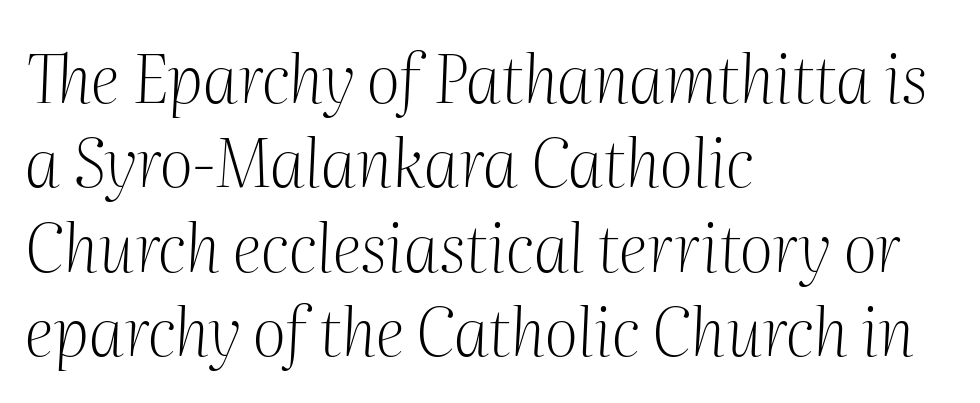
The image shows 66 px light serif type, italic (leaning right); set left-aligned, normal line spacing (1.28x), normal letter spacing, not underlined; medium stroke contrast and a medium x-height.
